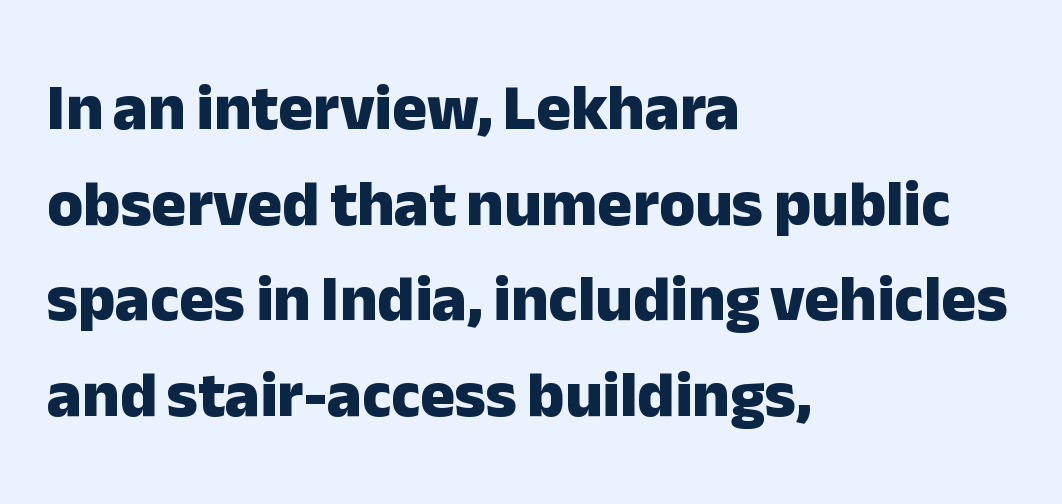
Q: Is the text bold? A: Yes.
Q: Is the text italic (slanted)? A: No, it is upright.
Q: Is the typeface a serif or a sans-serif typeface? A: Sans-serif.
Q: Is the text underlined? A: No.
Q: How is the paragraph aligned? A: Left-aligned.
Q: Is the spacing between letters normal or unusually wide? A: Normal.
Q: Is the spacing between lines tight, normal or loose? A: Normal.
Q: Width (condensed, normal, or wide)? A: Normal.
Q: Stroke contrast? A: Low.
Q: x-height? A: Medium.
Q: Monospaced? A: No.
